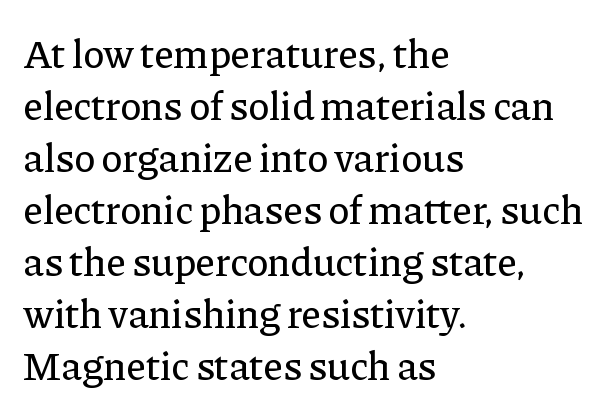
The image shows 40 px serif type, upright; set left-aligned, normal line spacing (1.3x), normal letter spacing, not underlined; low stroke contrast and a medium x-height.
